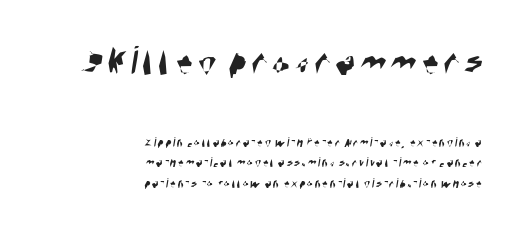
The image shows 42 px condensed sans-serif type; set right-aligned, normal line spacing (1.48x), not underlined; the first (top) block is 3.0x larger; high stroke contrast and a large x-height.
